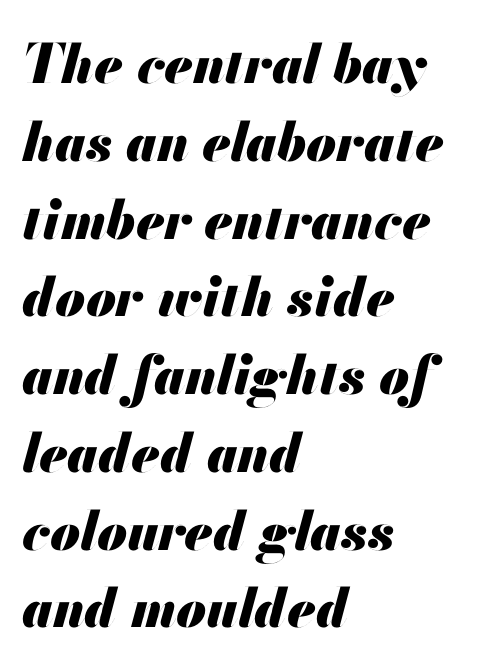
Q: Is the text bold? A: Yes.
Q: Is the text italic (slanted)? A: Yes, it leans right by about 13 degrees.
Q: Is the text underlined? A: No.
Q: How is the paragraph aligned? A: Left-aligned.
Q: Is the spacing between letters normal or unusually wide? A: Normal.
Q: Is the spacing between lines tight, normal or loose? A: Normal.
Q: Width (condensed, normal, or wide)? A: Normal.
Q: Stroke contrast? A: Medium.
Q: x-height? A: Small.
Q: Monospaced? A: No.
